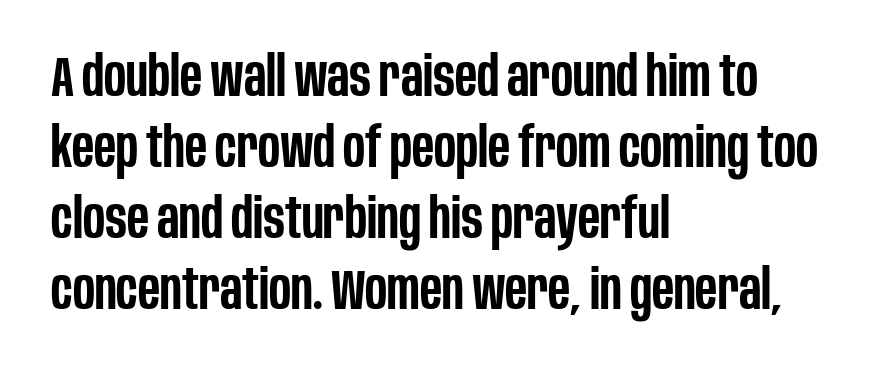
{"serif": "no", "italic": "no", "bold": "semi", "weight": "semibold", "width": "condensed", "stroke_contrast": "low", "x_height": "large", "monospaced": "no", "underline": "no", "align": "left", "line_spacing": "normal", "line_spacing_ratio": 1.27, "letter_spacing": "normal", "letter_spacing_em": 0.0, "glyph_px": 56}
